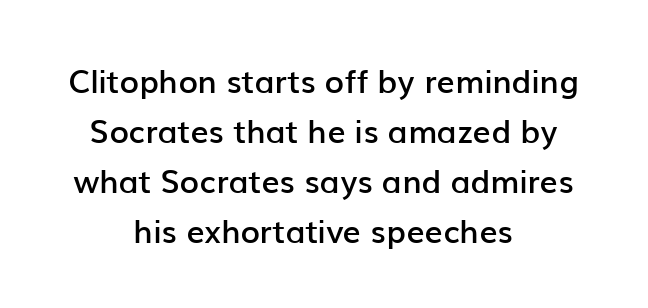
The image shows 32 px semibold sans-serif type, upright; set centered, normal line spacing (1.56x), normal letter spacing, not underlined; low stroke contrast and a medium x-height.
